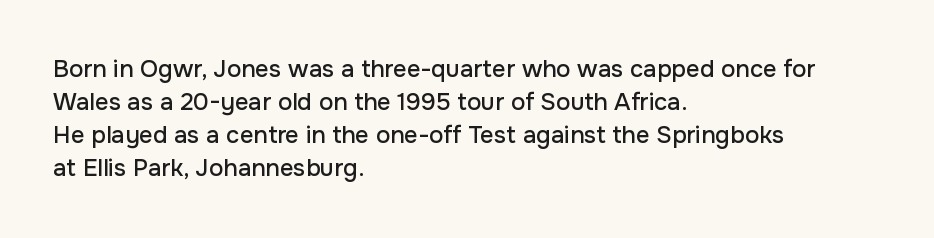
{"italic": "no", "underline": "no", "align": "left", "line_spacing": "normal", "line_spacing_ratio": 1.38, "letter_spacing": "normal", "letter_spacing_em": 0.0, "glyph_px": 24}
